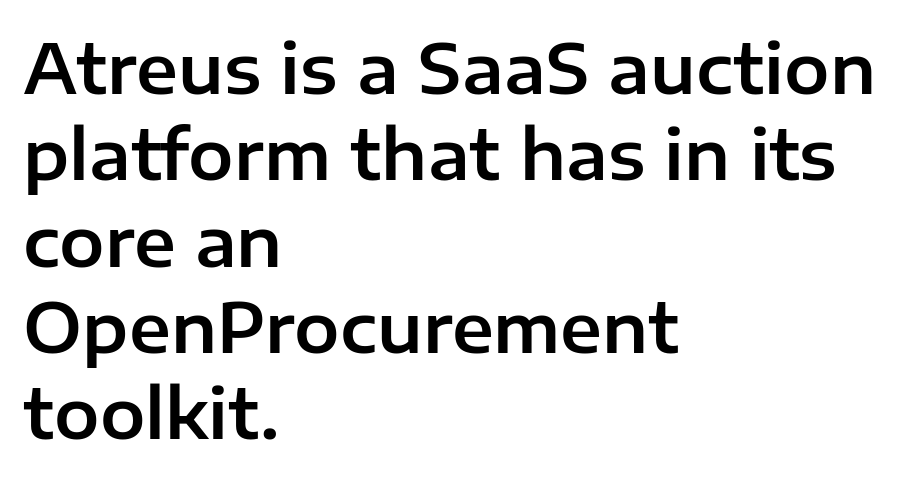
Observe the absence of serifs on each vertical stroke in this sample. A student would call this left alignment; a typographer would say flush left, rag right. Unmarked baselines from the first word to the last. The type sits square on the baseline with zero lean. Proportional: the letters do not fall into vertical columns.
